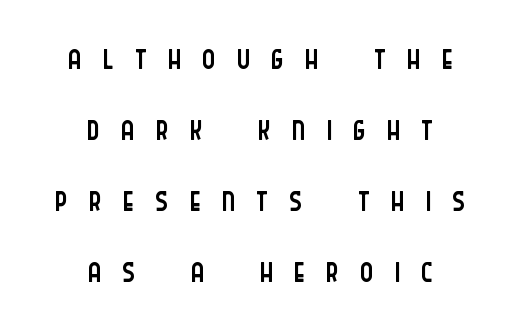
Q: Is the text bold? A: No.
Q: Is the text italic (slanted)? A: No, it is upright.
Q: Is the typeface a serif or a sans-serif typeface? A: Sans-serif.
Q: Is the text underlined? A: No.
Q: How is the paragraph aligned? A: Centered.
Q: Is the spacing between letters normal or unusually wide? A: Unusually wide.
Q: Is the spacing between lines tight, normal or loose? A: Normal.
Q: Width (condensed, normal, or wide)? A: Condensed.
Q: Stroke contrast? A: Low.
Q: x-height? A: Large.
Q: Monospaced? A: No.
